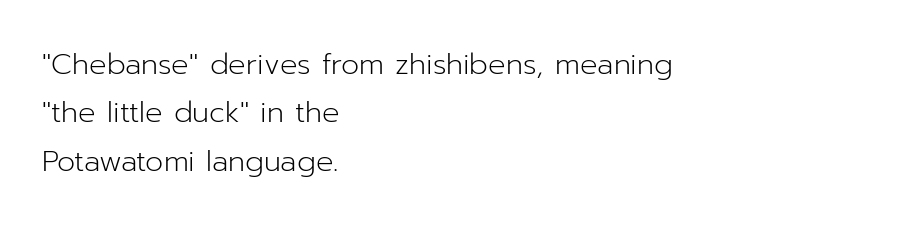
Q: Is the text bold? A: No.
Q: Is the text italic (slanted)? A: No, it is upright.
Q: Is the typeface a serif or a sans-serif typeface? A: Sans-serif.
Q: Is the text underlined? A: No.
Q: How is the paragraph aligned? A: Left-aligned.
Q: Is the spacing between letters normal or unusually wide? A: Normal.
Q: Is the spacing between lines tight, normal or loose? A: Normal.
Q: Width (condensed, normal, or wide)? A: Normal.
Q: Stroke contrast? A: Low.
Q: x-height? A: Medium.
Q: Monospaced? A: No.
